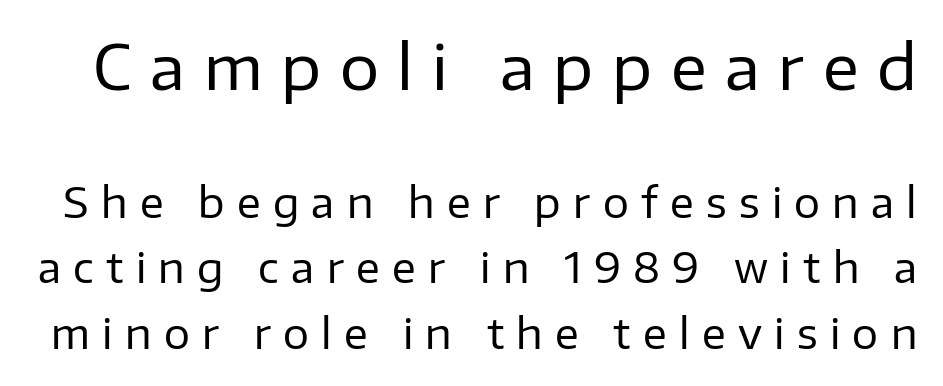
The image shows 62 px regular-weight sans-serif type, upright; set normal line spacing (1.6x), unusually wide letter spacing (+0.3 em), not underlined; the first (top) block is 1.51x larger; low stroke contrast and a medium x-height.
